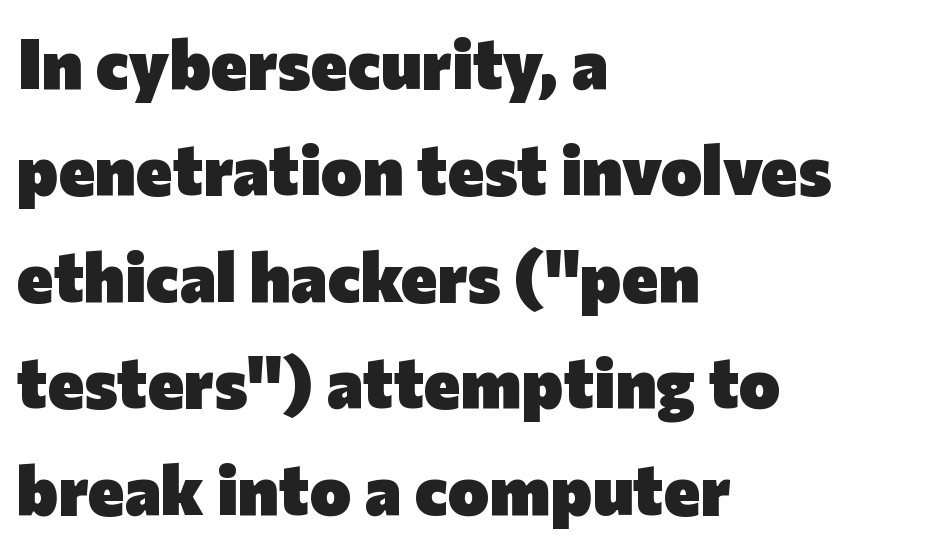
Q: Is the text bold? A: Yes.
Q: Is the text italic (slanted)? A: No, it is upright.
Q: Is the typeface a serif or a sans-serif typeface? A: Sans-serif.
Q: Is the text underlined? A: No.
Q: How is the paragraph aligned? A: Left-aligned.
Q: Is the spacing between letters normal or unusually wide? A: Normal.
Q: Is the spacing between lines tight, normal or loose? A: Normal.
Q: Width (condensed, normal, or wide)? A: Normal.
Q: Stroke contrast? A: Low.
Q: x-height? A: Medium.
Q: Monospaced? A: No.
